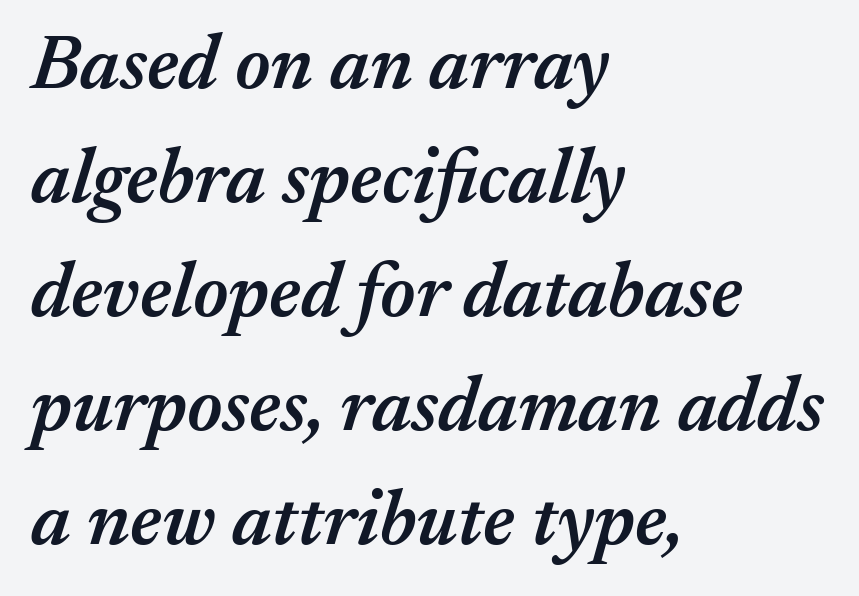
{"italic": "yes", "lean": "right", "slant_degrees": 17, "bold": "semi", "weight": "semibold", "width": "normal", "stroke_contrast": "medium", "x_height": "medium", "monospaced": "no", "underline": "no", "align": "left", "line_spacing": "normal", "line_spacing_ratio": 1.48, "letter_spacing": "normal", "letter_spacing_em": 0.0, "glyph_px": 77}
